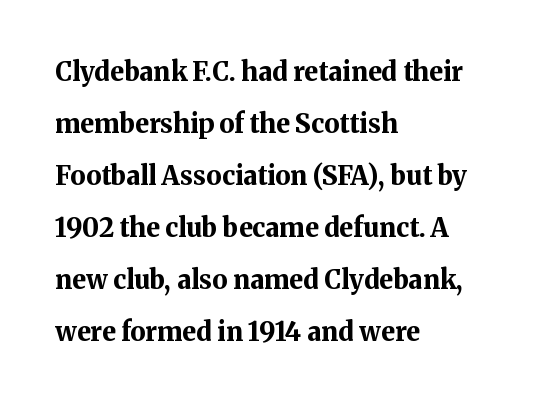
Q: Is the text bold? A: Yes.
Q: Is the text italic (slanted)? A: No, it is upright.
Q: Is the text underlined? A: No.
Q: How is the paragraph aligned? A: Left-aligned.
Q: Is the spacing between letters normal or unusually wide? A: Normal.
Q: Is the spacing between lines tight, normal or loose? A: Loose.
